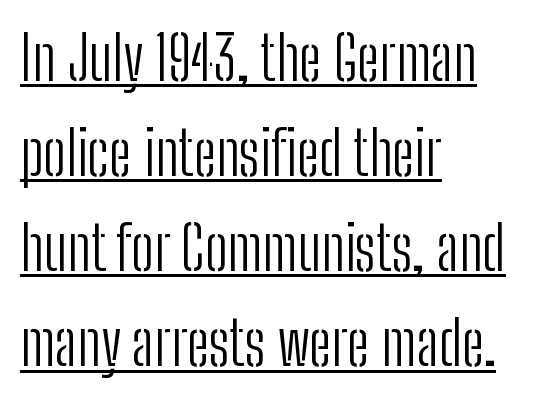
Q: Is the text bold? A: No.
Q: Is the text italic (slanted)? A: No, it is upright.
Q: Is the typeface a serif or a sans-serif typeface? A: Sans-serif.
Q: Is the text underlined? A: Yes.
Q: How is the paragraph aligned? A: Left-aligned.
Q: Is the spacing between letters normal or unusually wide? A: Normal.
Q: Is the spacing between lines tight, normal or loose? A: Normal.
Q: Width (condensed, normal, or wide)? A: Condensed.
Q: Stroke contrast? A: Low.
Q: x-height? A: Medium.
Q: Monospaced? A: No.
